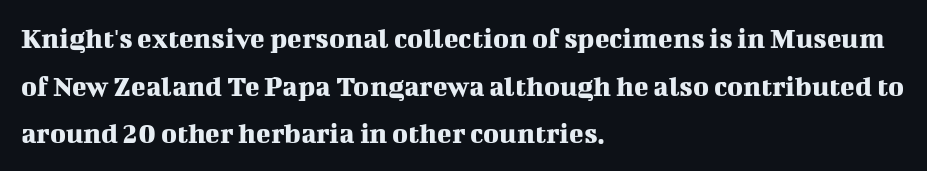
Q: Is the text italic (slanted)? A: No, it is upright.
Q: Is the typeface a serif or a sans-serif typeface? A: Serif.
Q: Is the text underlined? A: No.
Q: How is the paragraph aligned? A: Left-aligned.
Q: Is the spacing between letters normal or unusually wide? A: Normal.
Q: Is the spacing between lines tight, normal or loose? A: Normal.
Q: Width (condensed, normal, or wide)? A: Normal.
Q: Stroke contrast? A: Medium.
Q: x-height? A: Medium.
Q: Monospaced? A: No.
